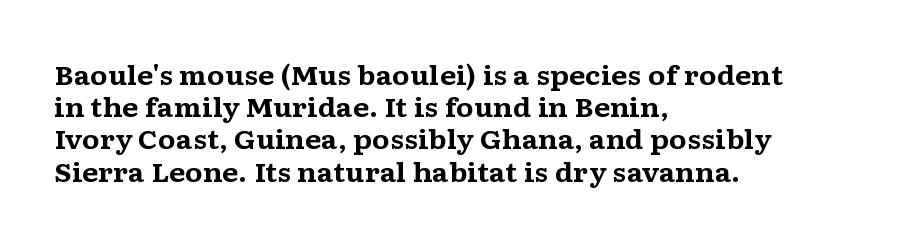
{"italic": "no", "bold": "yes", "underline": "no", "align": "left", "line_spacing_ratio": 1.24, "letter_spacing": "normal", "letter_spacing_em": 0.0, "glyph_px": 26}
